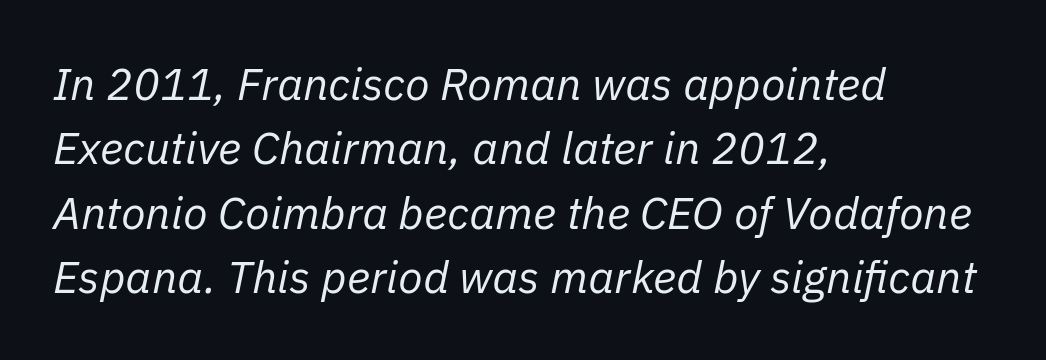
{"italic": "yes", "lean": "right", "slant_degrees": 11, "bold": "no", "weight": "regular", "width": "normal", "stroke_contrast": "low", "x_height": "medium", "monospaced": "no", "underline": "no", "align": "left", "line_spacing": "normal", "line_spacing_ratio": 1.43, "letter_spacing": "normal", "letter_spacing_em": 0.0, "glyph_px": 45}
